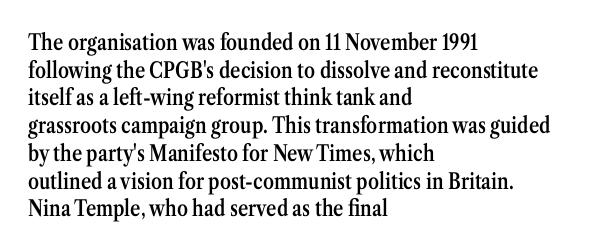
You can tell it's not italic because the verticals are truly vertical. Underlining? Definitely not there. Teacher's note: observe the even left margin — that is flush-left alignment. On the weight axis this lands at semibold, roughly 600.
